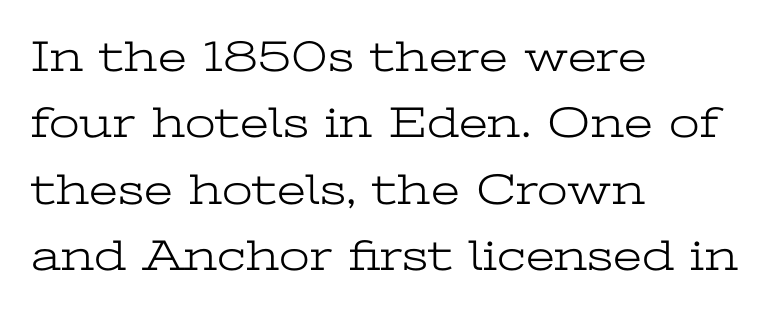
The weight tops out at a normal text grade. Does the copy run flush right? No — it runs flush left. Do the characters align in a grid? No, the font is proportional. You can tell from the footed stems that serif type was used. Students, observe: this is what conventionally led text looks like. Honestly, the letter spacing is just normal — you wouldn't notice it.
